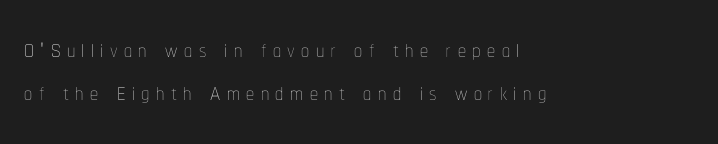
The image shows 32 px thin, condensed type, upright; set left-aligned, normal line spacing (1.34x), unusually wide letter spacing (+0.2 em), not underlined; low stroke contrast and a medium x-height.
